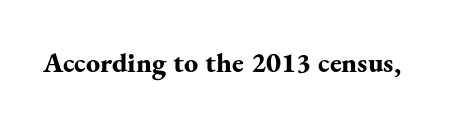
Q: Is the text bold? A: Yes.
Q: Is the text italic (slanted)? A: No, it is upright.
Q: Is the typeface a serif or a sans-serif typeface? A: Serif.
Q: Is the text underlined? A: No.
Q: Is the spacing between letters normal or unusually wide? A: Normal.
Q: Width (condensed, normal, or wide)? A: Normal.
Q: Stroke contrast? A: Medium.
Q: x-height? A: Small.
Q: Monospaced? A: No.
